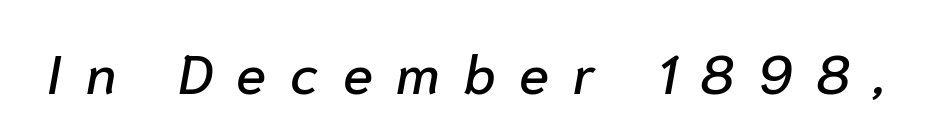
Caption: expanded tracking, letters set apart. Unmarked baselines from the first word to the last. Italic? Definitely — the glyphs are oblique. Looks like regular typesetting: each glyph gets only the width it needs.
